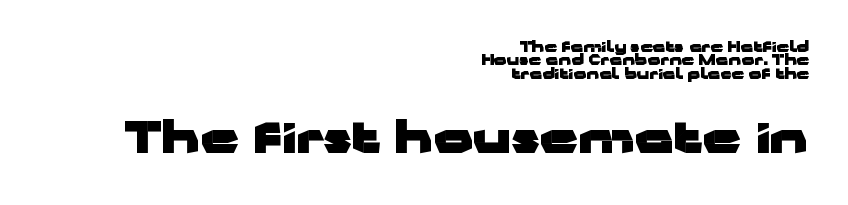
Tall strokes in this sample are plumb rather than angled. Look at the stroke-to-counter ratio: heavy, a bold. Character size in the trailing block exceeds that of the leading block. Letters rest on an invisible, unmarked baseline.
